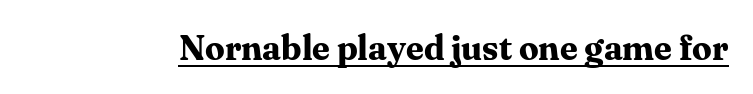
The letterforms sit shoulder to shoulder at normal distance. The specimen includes a rule beneath the text block's lines. Look at the stroke-to-counter ratio: heavy, a bold. The passage shown is typeset with a serif family.
